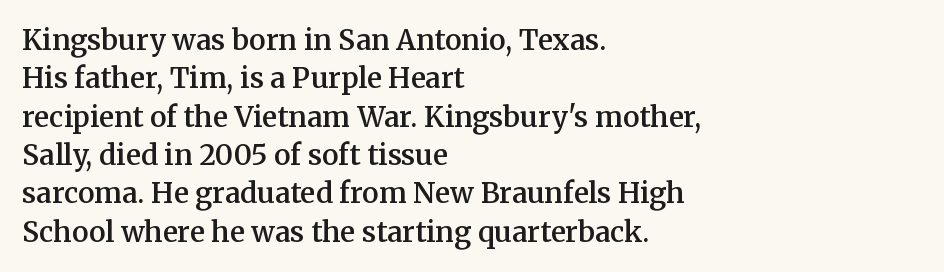
This is roman type, the default non-slanted kind. This rendering employs a face with finishing strokes, i.e., a serif. The compositor pushed each line to the left boundary. The passage shown has conventional tracking throughout.
